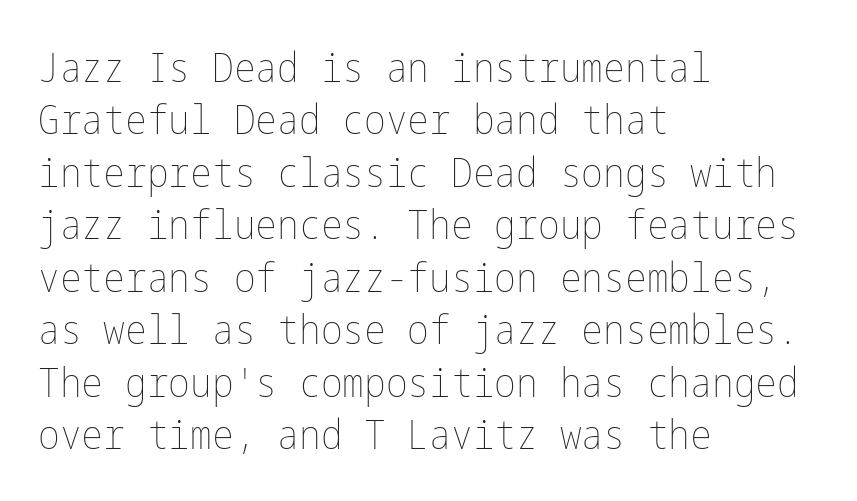
Q: Is the text bold? A: No.
Q: Is the text italic (slanted)? A: No, it is upright.
Q: Is the text underlined? A: No.
Q: How is the paragraph aligned? A: Left-aligned.
Q: Is the spacing between letters normal or unusually wide? A: Normal.
Q: Is the spacing between lines tight, normal or loose? A: Normal.
Q: Width (condensed, normal, or wide)? A: Condensed.
Q: Stroke contrast? A: Low.
Q: x-height? A: Medium.
